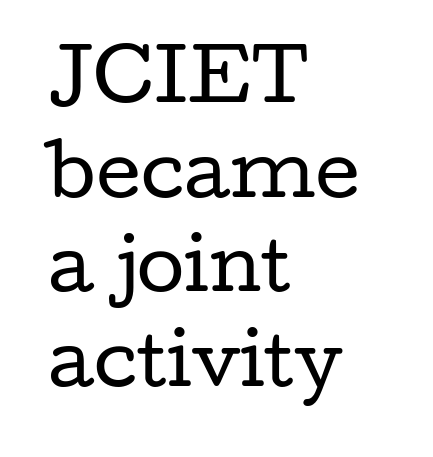
Q: Is the text bold? A: No.
Q: Is the text italic (slanted)? A: No, it is upright.
Q: Is the typeface a serif or a sans-serif typeface? A: Serif.
Q: Is the text underlined? A: No.
Q: How is the paragraph aligned? A: Left-aligned.
Q: Is the spacing between letters normal or unusually wide? A: Normal.
Q: Is the spacing between lines tight, normal or loose? A: Normal.
Q: Width (condensed, normal, or wide)? A: Wide.
Q: Stroke contrast? A: Low.
Q: x-height? A: Medium.
Q: Monospaced? A: No.
